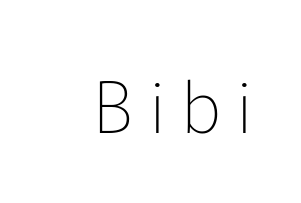
Q: Is the text bold? A: No.
Q: Is the text italic (slanted)? A: No, it is upright.
Q: Is the typeface a serif or a sans-serif typeface? A: Sans-serif.
Q: Is the text underlined? A: No.
Q: Is the spacing between letters normal or unusually wide? A: Unusually wide.
Q: Width (condensed, normal, or wide)? A: Normal.
Q: Stroke contrast? A: Low.
Q: x-height? A: Medium.
Q: Monospaced? A: No.
